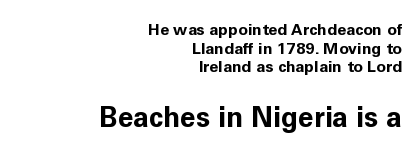
Q: Is the text bold? A: Yes.
Q: Is the text italic (slanted)? A: No, it is upright.
Q: Is the typeface a serif or a sans-serif typeface? A: Sans-serif.
Q: Is the text underlined? A: No.
Q: How is the paragraph aligned? A: Right-aligned.
Q: Is the spacing between letters normal or unusually wide? A: Normal.
Q: Which block of text is set in a larger size, the first (top) or the second (bottom)? A: The second (bottom) one.
Q: Width (condensed, normal, or wide)? A: Normal.
Q: Stroke contrast? A: Low.
Q: x-height? A: Medium.
Q: Monospaced? A: No.
